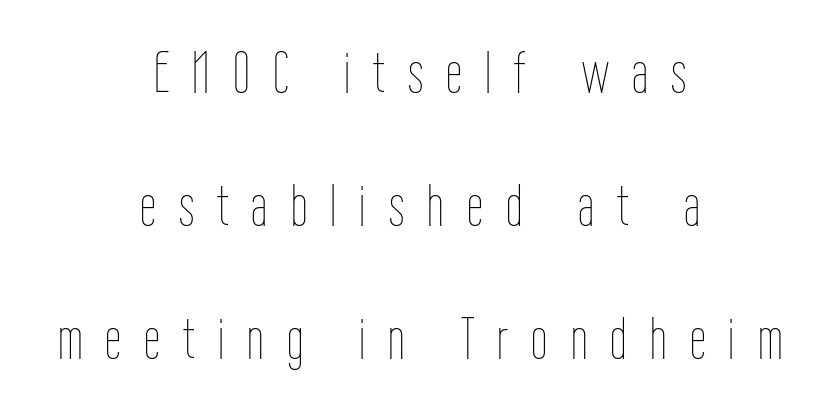
Q: Is the text bold? A: No.
Q: Is the text italic (slanted)? A: No, it is upright.
Q: Is the text underlined? A: No.
Q: How is the paragraph aligned? A: Centered.
Q: Is the spacing between letters normal or unusually wide? A: Unusually wide.
Q: Is the spacing between lines tight, normal or loose? A: Loose.
Q: Width (condensed, normal, or wide)? A: Condensed.
Q: Stroke contrast? A: Low.
Q: x-height? A: Medium.
Q: Monospaced? A: No.
